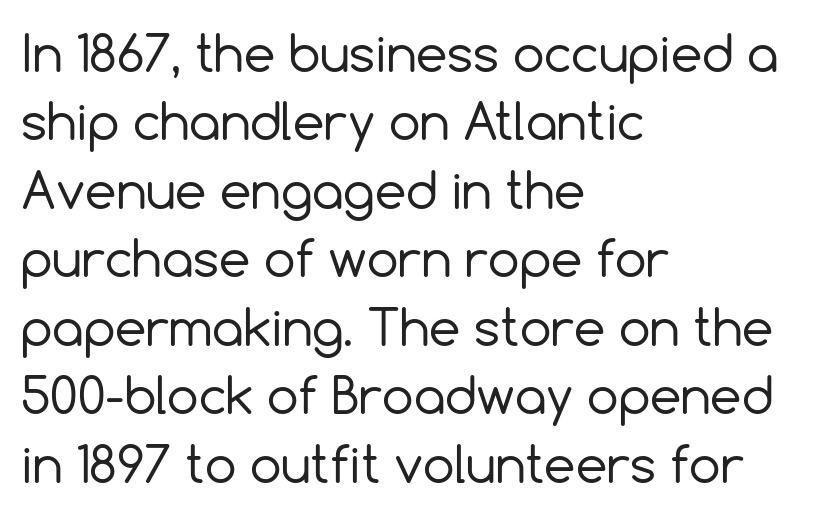
The image shows 50 px regular-weight sans-serif type, upright; set left-aligned, normal line spacing (1.37x), normal letter spacing, not underlined; a medium x-height.
